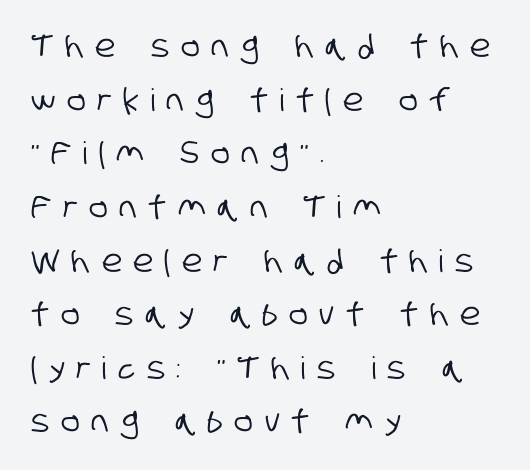
Q: Is the typeface a serif or a sans-serif typeface? A: Sans-serif.
Q: Is the text underlined? A: No.
Q: How is the paragraph aligned? A: Left-aligned.
Q: Is the spacing between letters normal or unusually wide? A: Unusually wide.
Q: Width (condensed, normal, or wide)? A: Condensed.
Q: Stroke contrast? A: Low.
Q: x-height? A: Large.
Q: Monospaced? A: No.
